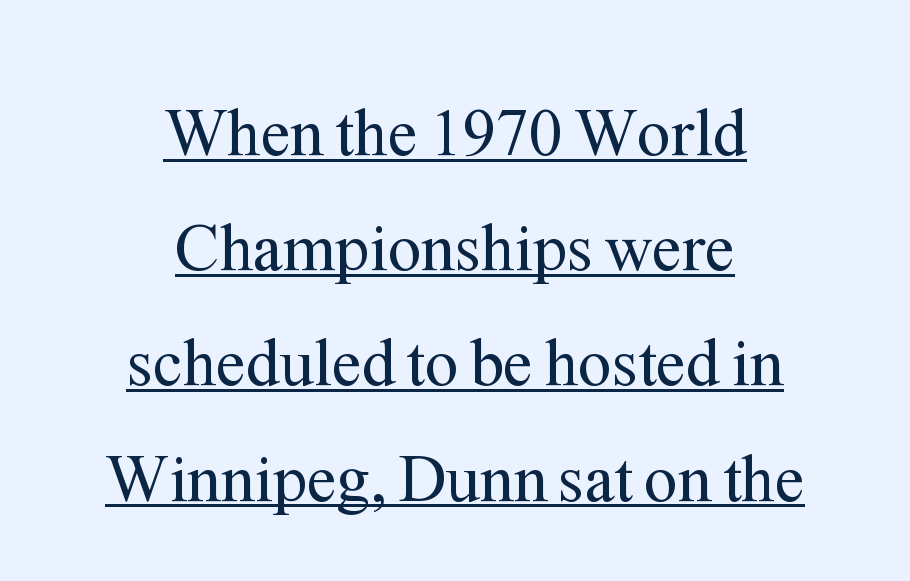
{"serif": "yes", "italic": "no", "bold": "no", "weight": "regular", "width": "normal", "stroke_contrast": "medium", "x_height": "medium", "monospaced": "no", "underline": "yes", "align": "center", "line_spacing_ratio": 1.72, "letter_spacing": "normal", "letter_spacing_em": 0.0, "glyph_px": 67}
